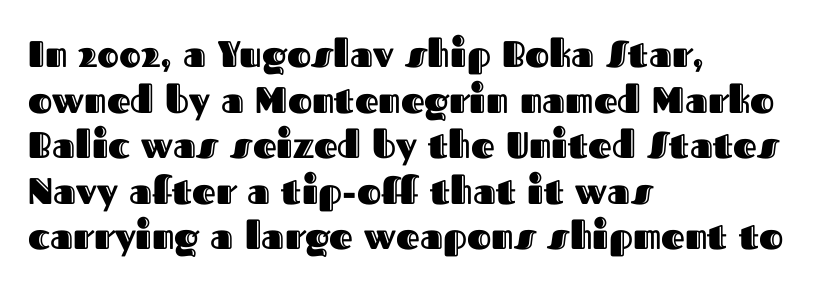
The image shows 37 px text type, upright; set left-aligned, line spacing 1.23x, normal letter spacing, not underlined; a medium x-height.
